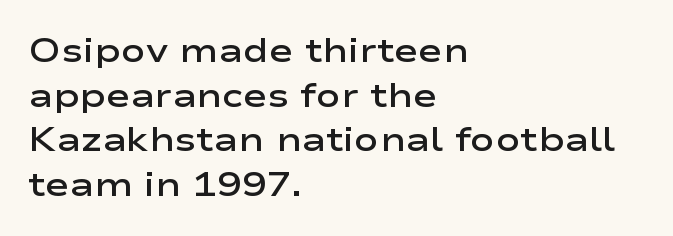
{"serif": "no", "italic": "no", "bold": "semi", "weight": "semibold", "width": "wide", "stroke_contrast": "low", "x_height": "medium", "monospaced": "no", "underline": "no", "align": "left", "line_spacing": "normal", "line_spacing_ratio": 1.35, "letter_spacing": "normal", "letter_spacing_em": 0.0, "glyph_px": 33}
